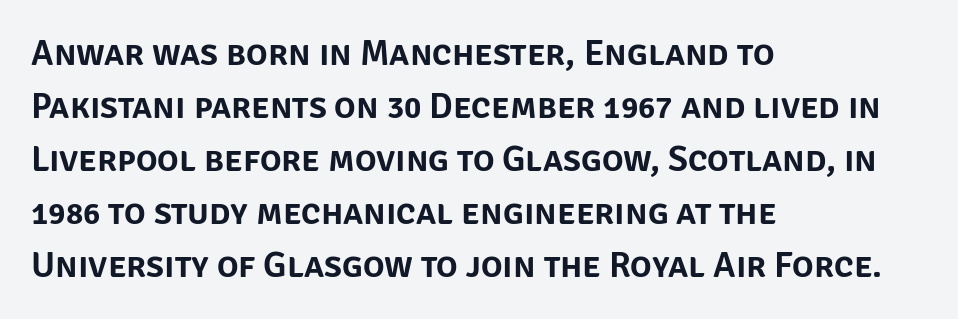
Q: Is the text italic (slanted)? A: No, it is upright.
Q: Is the typeface a serif or a sans-serif typeface? A: Sans-serif.
Q: Is the text underlined? A: No.
Q: How is the paragraph aligned? A: Left-aligned.
Q: Is the spacing between letters normal or unusually wide? A: Normal.
Q: Is the spacing between lines tight, normal or loose? A: Normal.
Q: Width (condensed, normal, or wide)? A: Normal.
Q: Stroke contrast? A: Low.
Q: x-height? A: Large.
Q: Monospaced? A: No.
